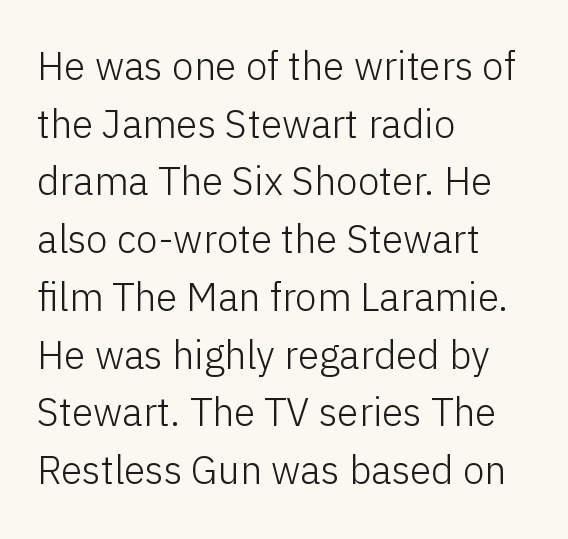
Q: Is the text bold? A: No.
Q: Is the text italic (slanted)? A: No, it is upright.
Q: Is the typeface a serif or a sans-serif typeface? A: Sans-serif.
Q: Is the text underlined? A: No.
Q: How is the paragraph aligned? A: Left-aligned.
Q: Is the spacing between letters normal or unusually wide? A: Normal.
Q: Is the spacing between lines tight, normal or loose? A: Normal.
Q: Width (condensed, normal, or wide)? A: Normal.
Q: Stroke contrast? A: Low.
Q: x-height? A: Medium.
Q: Monospaced? A: No.
